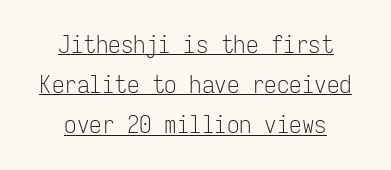
The image shows 25 px text type, upright; set centered, normal line spacing (1.61x), normal letter spacing, underlined.
